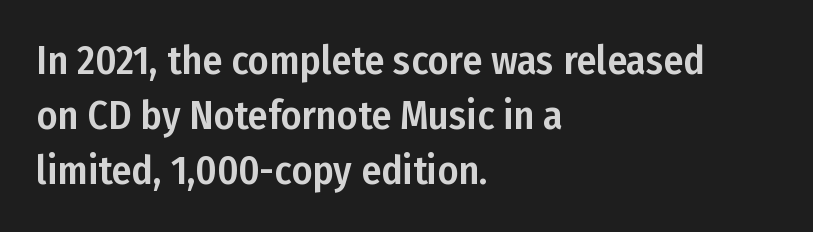
The image shows 40 px condensed sans-serif type, upright; set left-aligned, normal line spacing (1.38x), normal letter spacing, not underlined; low stroke contrast and a medium x-height.
